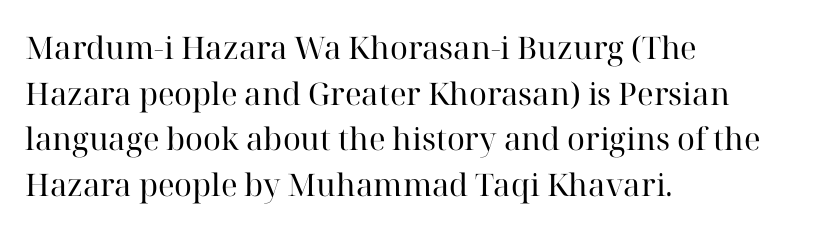
Decoration check: the copy has no underline. Proportional: the letters do not fall into vertical columns. In terms of posture, this sample is upright. Heft: none added — not bold.
